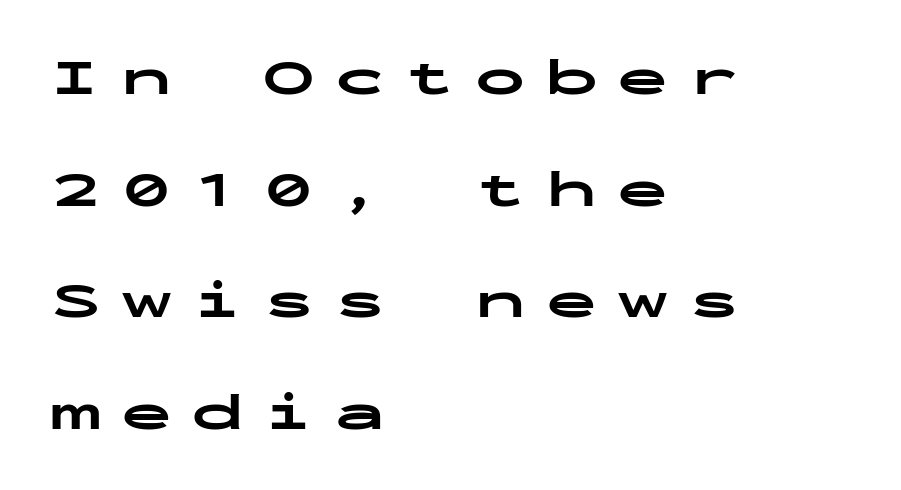
The image shows 51 px bold, wide sans-serif type, upright, monospaced; set left-aligned, loose line spacing (2.19x), unusually wide letter spacing (+0.39 em), not underlined; low stroke contrast and a medium x-height.
